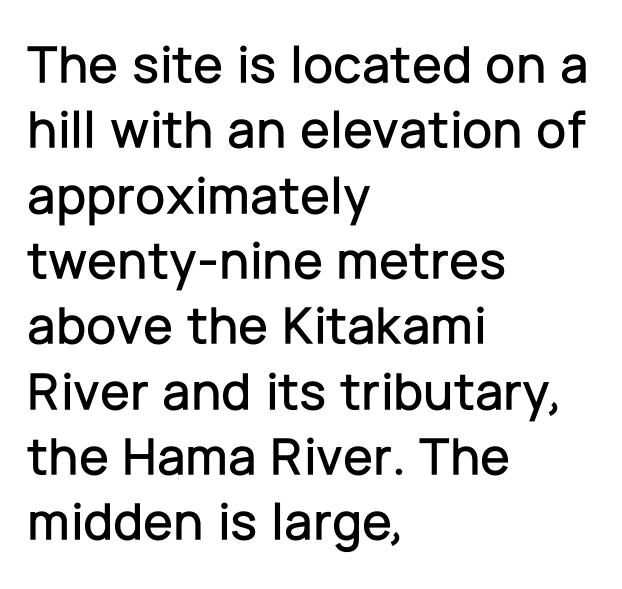
Q: Is the text italic (slanted)? A: No, it is upright.
Q: Is the typeface a serif or a sans-serif typeface? A: Sans-serif.
Q: Is the text underlined? A: No.
Q: How is the paragraph aligned? A: Left-aligned.
Q: Is the spacing between letters normal or unusually wide? A: Normal.
Q: Width (condensed, normal, or wide)? A: Normal.
Q: Stroke contrast? A: Low.
Q: x-height? A: Medium.
Q: Monospaced? A: No.
